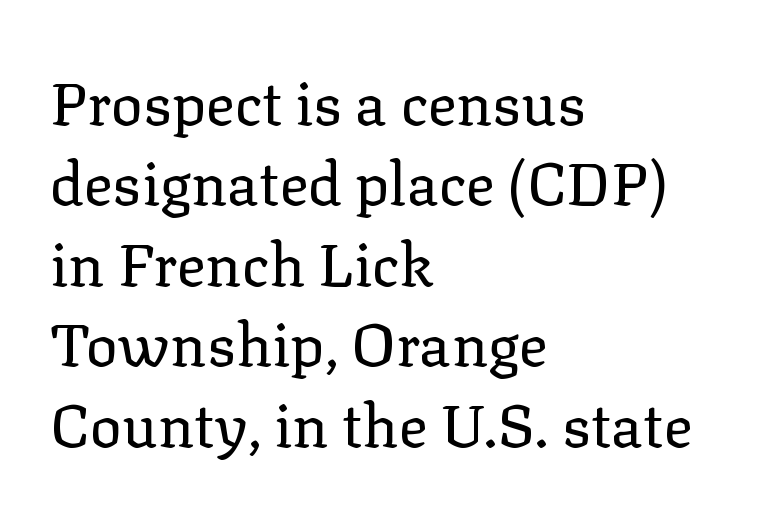
The image shows 60 px regular-weight serif type, upright; set left-aligned, normal line spacing (1.34x), normal letter spacing, not underlined; low stroke contrast and a medium x-height.
